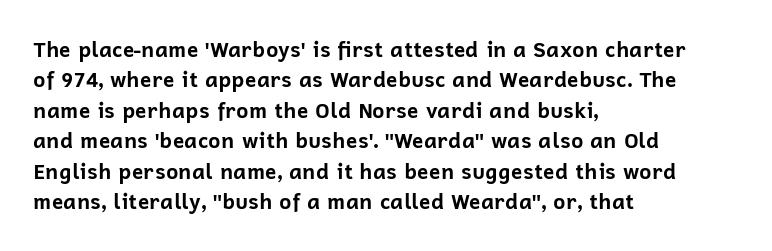
The image shows 21 px bold type, upright; set left-aligned, normal line spacing (1.45x), normal letter spacing, not underlined.
